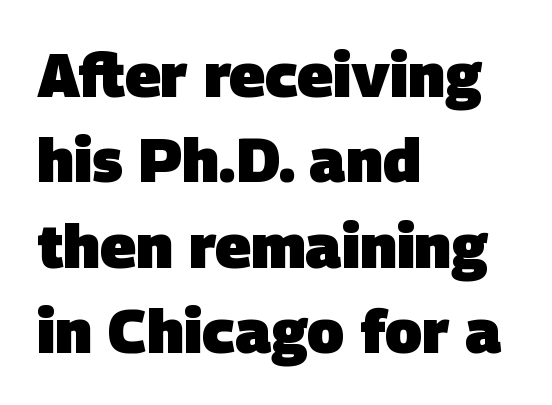
Summary of weight: heavy, a full bold. Bare-footed words on every line. Default kerning and tracking; the words read as compact shapes. These lines stack with their left ends in a neat column.
